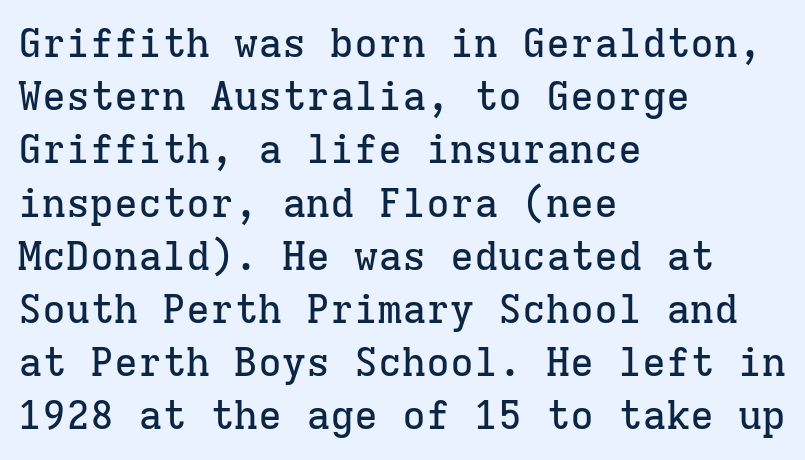
Honestly, the row spacing looks completely unremarkable. Has an underline been added? It has not. Does the lettering tilt? It doesn't — this is upright. In terms of letterform style, serifs are clearly present. The passage shown is typed in a monospace face where columns stay perfectly aligned.
